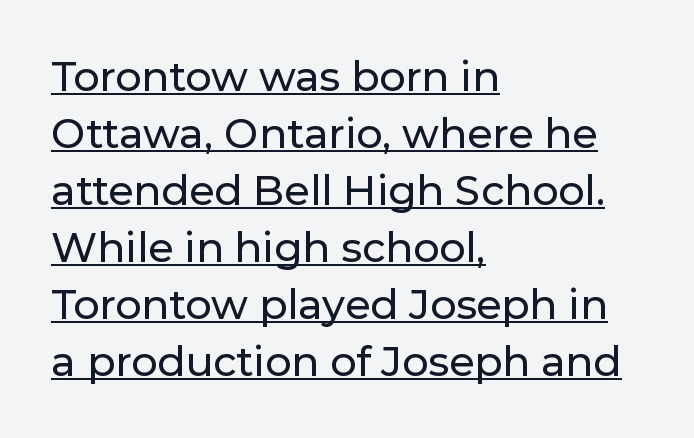
The image shows 41 px sans-serif type, upright; set left-aligned, normal line spacing (1.39x), normal letter spacing, underlined; low stroke contrast and a medium x-height.
